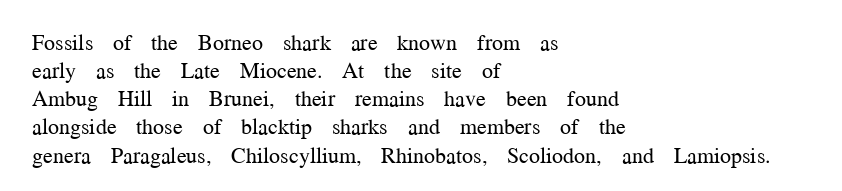
Q: Is the text bold? A: No.
Q: Is the text italic (slanted)? A: No, it is upright.
Q: Is the text underlined? A: No.
Q: How is the paragraph aligned? A: Left-aligned.
Q: Is the spacing between letters normal or unusually wide? A: Normal.
Q: Is the spacing between lines tight, normal or loose? A: Normal.
